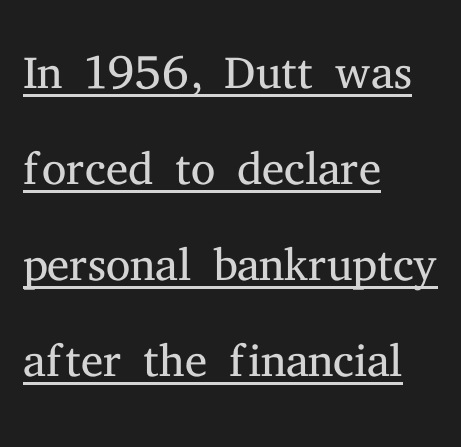
Regular leading. Look at the tracking — it's just the regular setting, nothing added. Casual observation: everything's shoved over to the left. Style check: upright. The passage shown is not bold in any degree.
